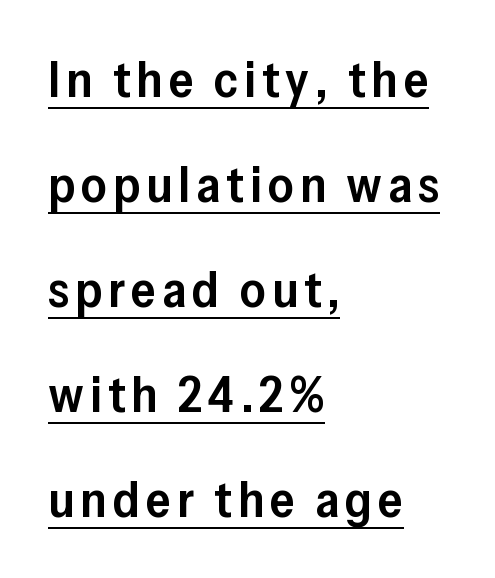
{"serif": "no", "italic": "no", "bold": "semi", "weight": "semibold", "width": "normal", "stroke_contrast": "low", "x_height": "medium", "monospaced": "no", "underline": "yes", "align": "left", "line_spacing": "loose", "line_spacing_ratio": 2.1, "glyph_px": 50}
